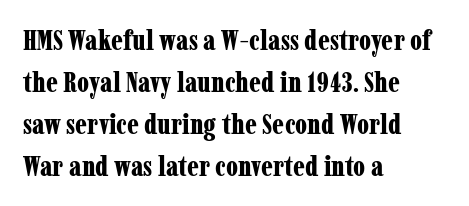
The image shows 28 px bold, condensed serif type, upright; set left-aligned, normal line spacing (1.5x), normal letter spacing, not underlined; low stroke contrast and a medium x-height.
